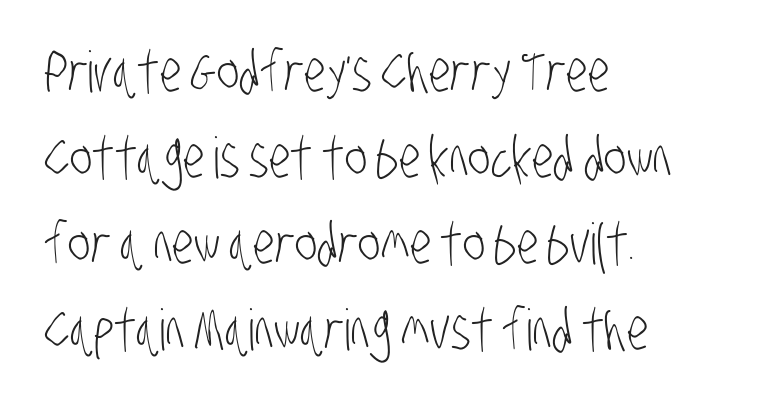
The image shows 57 px light, condensed sans-serif type; set left-aligned, normal line spacing (1.51x), normal letter spacing, not underlined; low stroke contrast and a large x-height.
